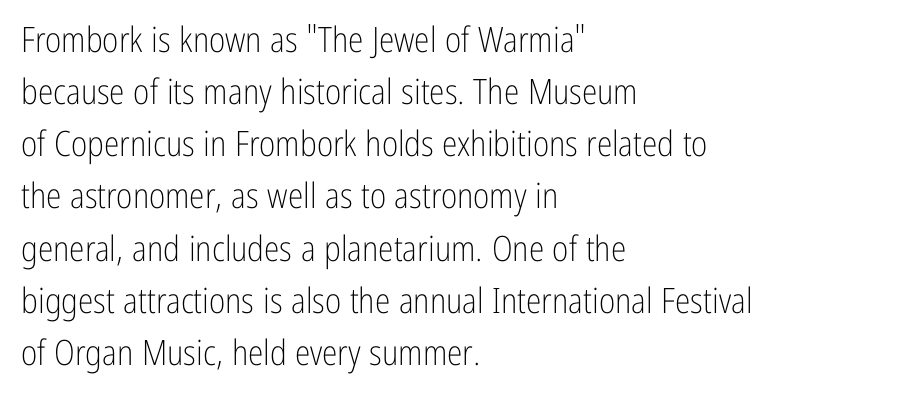
Q: Is the text bold? A: No.
Q: Is the text italic (slanted)? A: No, it is upright.
Q: Is the typeface a serif or a sans-serif typeface? A: Sans-serif.
Q: Is the text underlined? A: No.
Q: How is the paragraph aligned? A: Left-aligned.
Q: Is the spacing between letters normal or unusually wide? A: Normal.
Q: Is the spacing between lines tight, normal or loose? A: Normal.
Q: Width (condensed, normal, or wide)? A: Condensed.
Q: Stroke contrast? A: Low.
Q: x-height? A: Medium.
Q: Monospaced? A: No.
